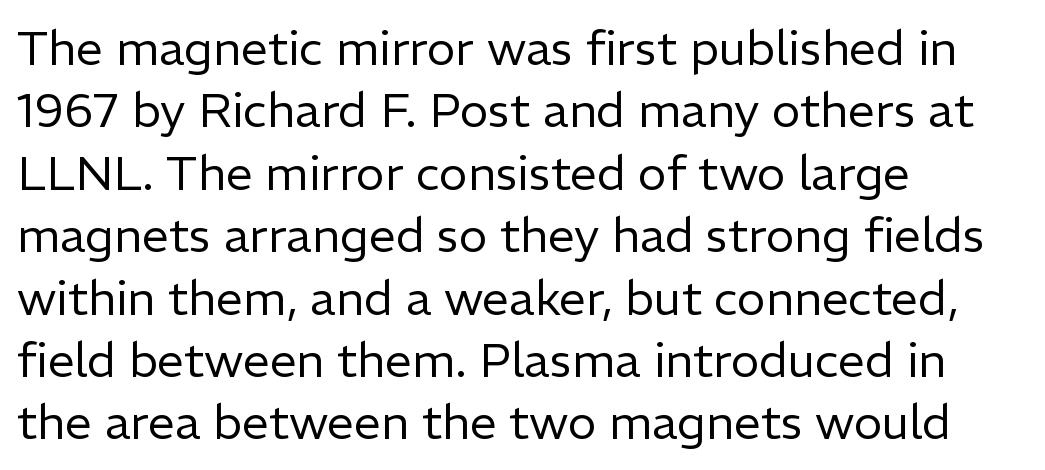
Q: Is the text bold? A: No.
Q: Is the text italic (slanted)? A: No, it is upright.
Q: Is the typeface a serif or a sans-serif typeface? A: Sans-serif.
Q: Is the text underlined? A: No.
Q: How is the paragraph aligned? A: Left-aligned.
Q: Is the spacing between letters normal or unusually wide? A: Normal.
Q: Is the spacing between lines tight, normal or loose? A: Normal.
Q: Width (condensed, normal, or wide)? A: Normal.
Q: Stroke contrast? A: Low.
Q: x-height? A: Medium.
Q: Monospaced? A: No.
